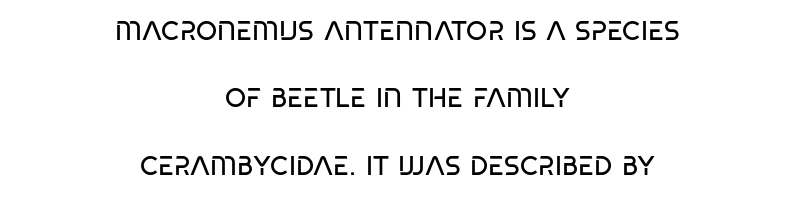
Widely set lines give the paragraph a tall, airy silhouette. Letters have the restrained weight of plain body copy at most. Where is the straight margin? There isn't one; the lines are centered. Plain, unruled lines of type.
